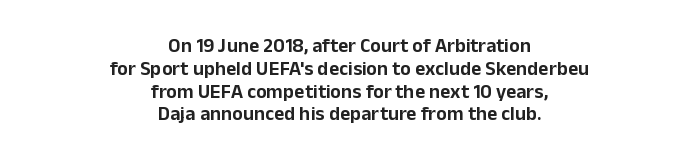
{"italic": "no", "underline": "no", "align": "center", "line_spacing": "tight", "line_spacing_ratio": 1.14, "letter_spacing": "normal", "letter_spacing_em": 0.0, "glyph_px": 20}
